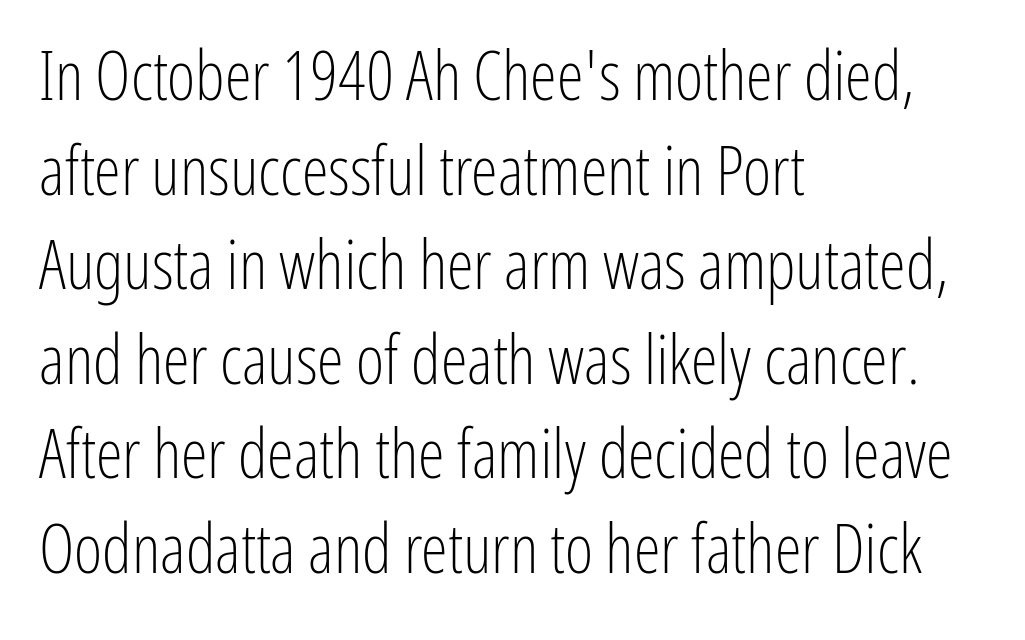
{"serif": "no", "italic": "no", "bold": "no", "weight": "light", "width": "condensed", "stroke_contrast": "low", "x_height": "medium", "monospaced": "no", "underline": "no", "align": "left", "line_spacing": "normal", "line_spacing_ratio": 1.39, "letter_spacing": "normal", "letter_spacing_em": 0.0, "glyph_px": 68}
